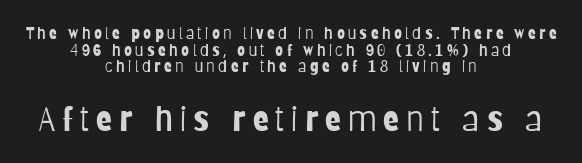
Q: Is the text bold? A: No.
Q: Is the text italic (slanted)? A: No, it is upright.
Q: Is the typeface a serif or a sans-serif typeface? A: Sans-serif.
Q: Is the text underlined? A: No.
Q: How is the paragraph aligned? A: Centered.
Q: Is the spacing between letters normal or unusually wide? A: Unusually wide.
Q: Is the spacing between lines tight, normal or loose? A: Tight.
Q: Which block of text is set in a larger size, the first (top) or the second (bottom)? A: The second (bottom) one.
Q: Width (condensed, normal, or wide)? A: Condensed.
Q: Stroke contrast? A: Low.
Q: x-height? A: Large.
Q: Monospaced? A: No.
